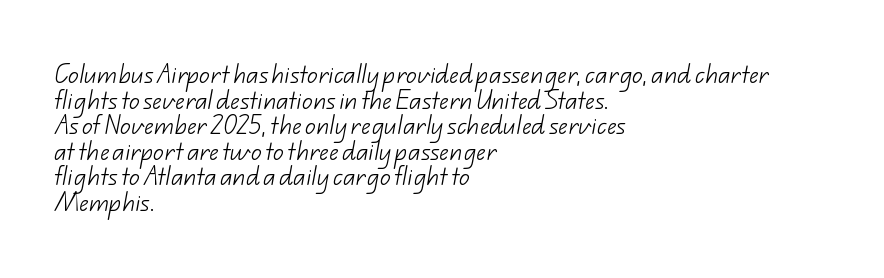
{"bold": "no", "underline": "no", "align": "left", "line_spacing_ratio": 1.22, "letter_spacing": "normal", "letter_spacing_em": 0.0, "glyph_px": 21}
